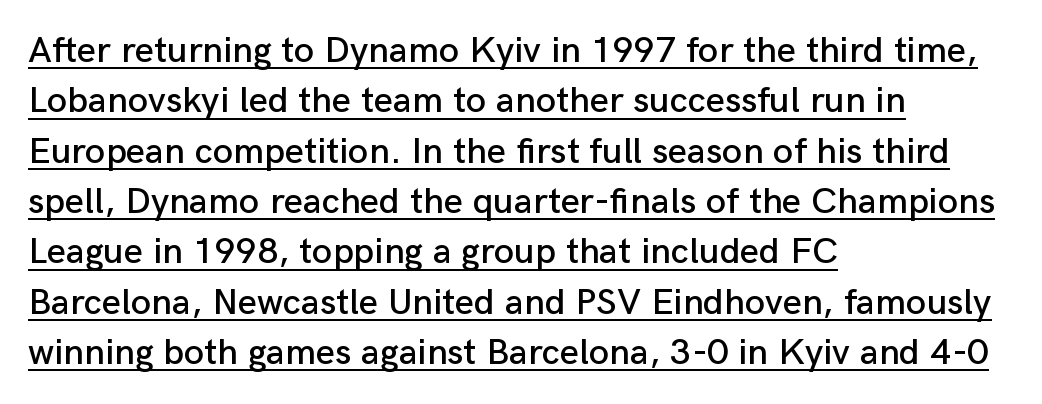
Baseline-to-baseline distance is the conventional proportion of letter height. Default kerning and tracking; the words read as compact shapes. In terms of posture, this sample is upright. Spacing verdict: proportional, widths tailored to each character.
